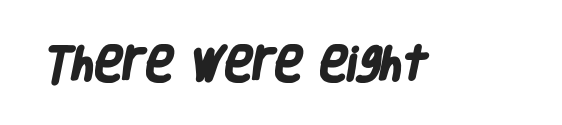
Q: Is the text bold? A: Yes.
Q: Is the typeface a serif or a sans-serif typeface? A: Sans-serif.
Q: Is the text underlined? A: No.
Q: Is the spacing between letters normal or unusually wide? A: Normal.
Q: Width (condensed, normal, or wide)? A: Condensed.
Q: Stroke contrast? A: Low.
Q: x-height? A: Large.
Q: Monospaced? A: No.
